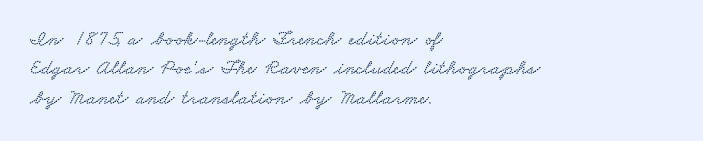
{"underline": "no", "align": "left", "line_spacing": "normal", "line_spacing_ratio": 1.4, "letter_spacing": "normal", "letter_spacing_em": 0.0, "glyph_px": 21}
